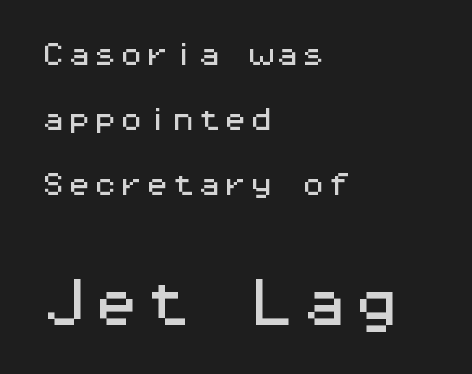
The image shows 52 px wide sans-serif type, upright, monospaced; set left-aligned, loose line spacing (2.5x), normal letter spacing, not underlined; the second (bottom) block is 2.0x larger; medium stroke contrast and a medium x-height.
